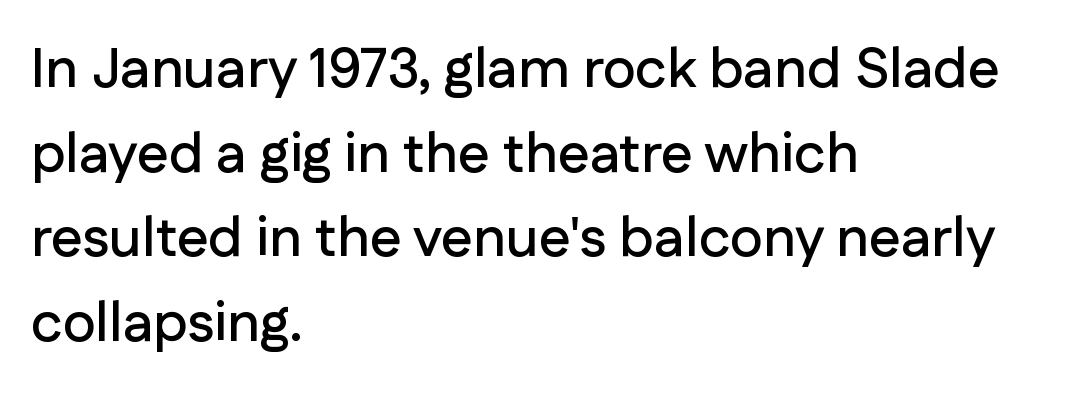
Q: Is the text italic (slanted)? A: No, it is upright.
Q: Is the typeface a serif or a sans-serif typeface? A: Sans-serif.
Q: Is the text underlined? A: No.
Q: How is the paragraph aligned? A: Left-aligned.
Q: Is the spacing between letters normal or unusually wide? A: Normal.
Q: Is the spacing between lines tight, normal or loose? A: Normal.
Q: Width (condensed, normal, or wide)? A: Normal.
Q: Stroke contrast? A: Low.
Q: x-height? A: Medium.
Q: Monospaced? A: No.
